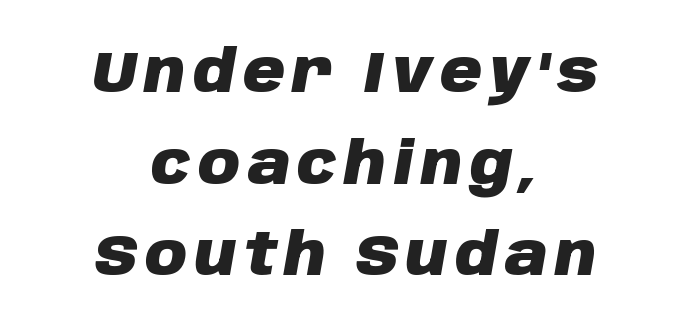
{"italic": "yes", "lean": "right", "slant_degrees": 10, "bold": "yes", "weight": "heavy", "width": "normal", "stroke_contrast": "low", "x_height": "large", "monospaced": "no", "underline": "no", "align": "center", "line_spacing": "normal", "line_spacing_ratio": 1.58, "glyph_px": 58}
